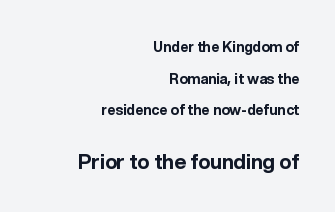
The image shows 20 px bold type, upright; set right-aligned, loose line spacing (2.26x), normal letter spacing, not underlined; the second (bottom) block is 1.43x larger.
